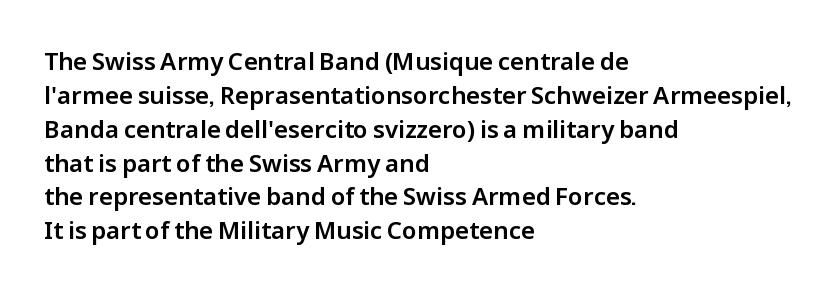
{"italic": "no", "underline": "no", "align": "left", "line_spacing": "normal", "line_spacing_ratio": 1.41, "letter_spacing": "normal", "letter_spacing_em": 0.0, "glyph_px": 24}
